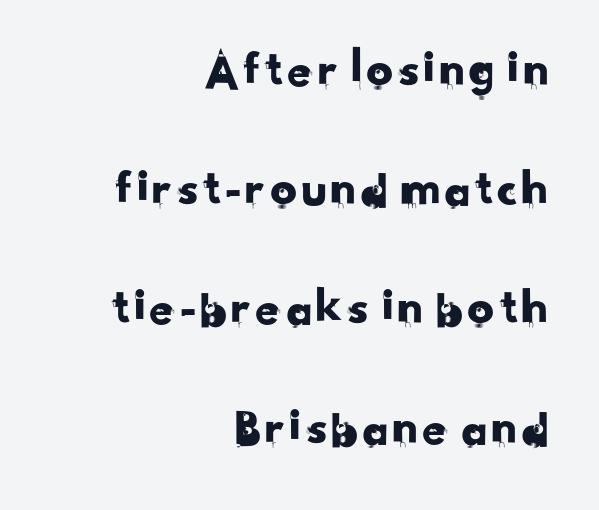
{"serif": "no", "width": "normal", "stroke_contrast": "low", "x_height": "small", "monospaced": "no", "underline": "no", "align": "right", "line_spacing": "loose", "line_spacing_ratio": 2.25, "letter_spacing": "normal", "letter_spacing_em": 0.0, "glyph_px": 53}
